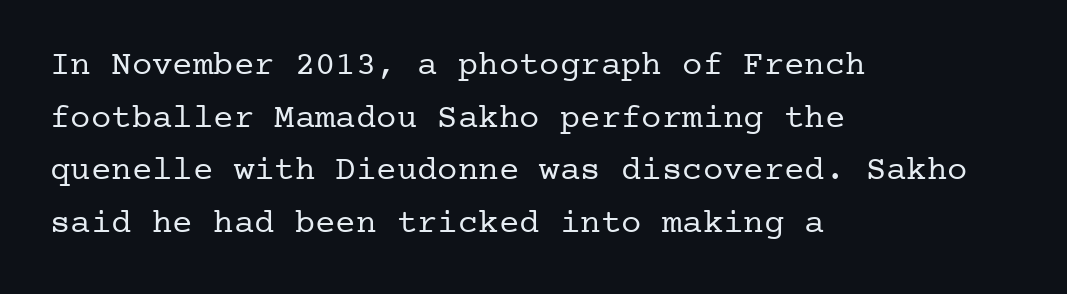
Type without underlining. Old-style or modern, the face here clearly has serifs. The designer left line spacing at the default. The lines are quadded left.
